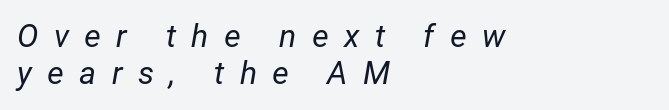
Only glyphs here, with clear space below each row. The lettering tilts uniformly, giving the passage an italic look. Honestly, the letter spacing is so wide it's the main thing you notice. The rendering uses natural spacing where letterforms have individual widths. No letter is thick-stroked: the sample isn't bold. The ragged edge is on the right, which tells us the setting is flush left.
